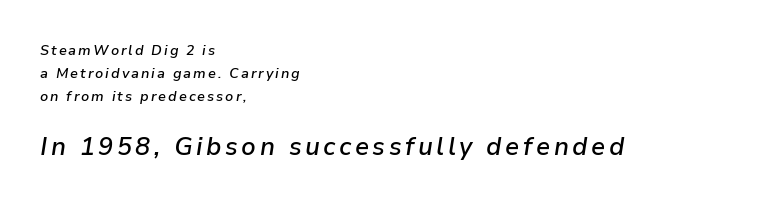
Q: Is the text bold? A: Semi-bold.
Q: Is the text italic (slanted)? A: Yes, it leans right by about 9 degrees.
Q: Is the text underlined? A: No.
Q: How is the paragraph aligned? A: Left-aligned.
Q: Is the spacing between lines tight, normal or loose? A: Normal.
Q: Which block of text is set in a larger size, the first (top) or the second (bottom)? A: The second (bottom) one.
